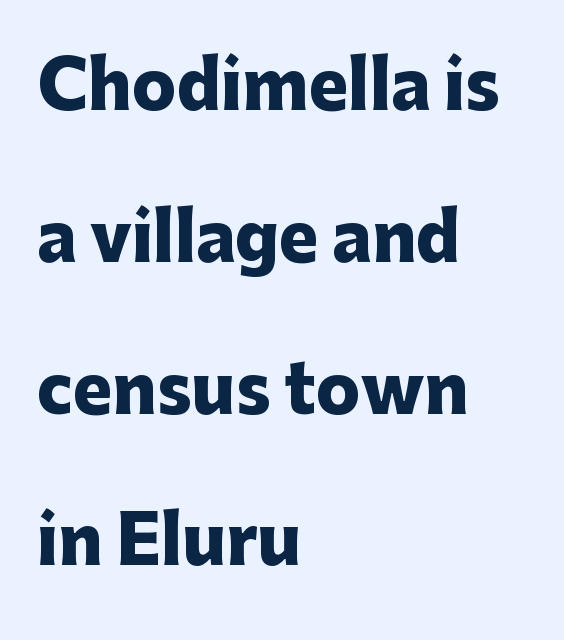
Tracking here is standard; glyphs follow each other at the usual distance. This sample is left-justified, so line endings fall wherever the words run out. This sample uses an upright cut, with every glyph sitting square on the baseline. The type family on display is of the sans-serif kind.
